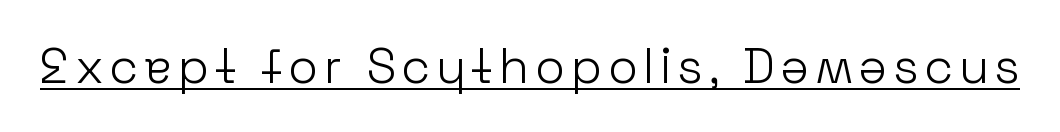
Q: Is the text bold? A: No.
Q: Is the text italic (slanted)? A: No, it is upright.
Q: Is the typeface a serif or a sans-serif typeface? A: Sans-serif.
Q: Is the text underlined? A: Yes.
Q: Width (condensed, normal, or wide)? A: Normal.
Q: Stroke contrast? A: Low.
Q: x-height? A: Medium.
Q: Monospaced? A: No.
